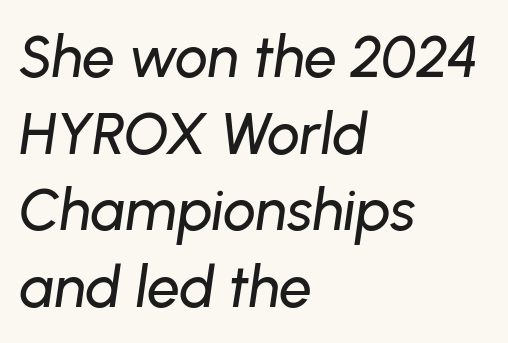
{"italic": "yes", "lean": "right", "slant_degrees": 8, "width": "normal", "stroke_contrast": "low", "x_height": "medium", "monospaced": "no", "underline": "no", "align": "left", "line_spacing": "normal", "line_spacing_ratio": 1.32, "letter_spacing": "normal", "letter_spacing_em": 0.0, "glyph_px": 58}
